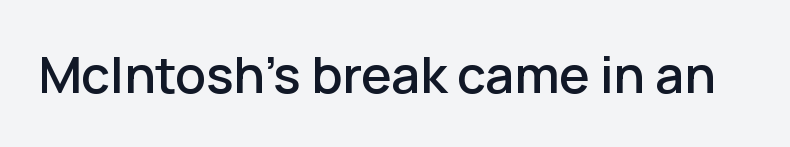
Spacing between characters is what you'd get straight out of the box. The glyphs are unaccompanied by any horizontal stroke below them. Upright lettering throughout. Observe the absence of serifs on each vertical stroke in this sample. Think of a printed novel: that variable character pitch is what you see here.
